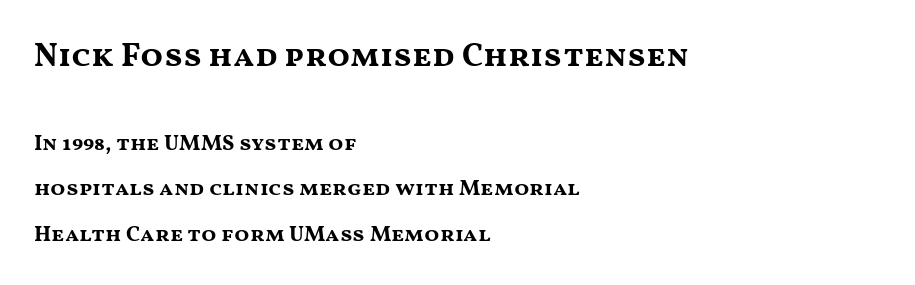
{"serif": "no", "italic": "no", "bold": "yes", "weight": "bold", "width": "wide", "stroke_contrast": "medium", "x_height": "medium", "monospaced": "no", "underline": "no", "align": "left", "line_spacing": "loose", "line_spacing_ratio": 2.07, "letter_spacing": "normal", "letter_spacing_em": 0.0, "larger_block": "first", "size_ratio": 1.5, "glyph_px": 33}
